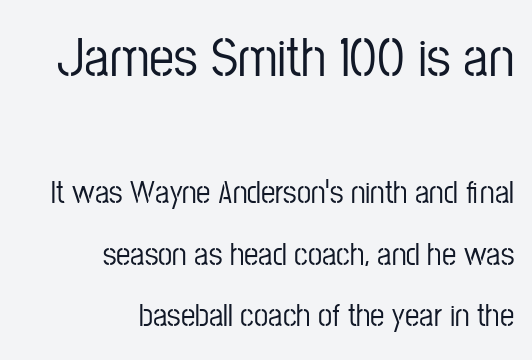
Here the designer chose a conventional face with non-uniform glyph widths. What stands out about the letter spacing? Nothing — it is the standard amount. This is sans-serif lettering, the kind often seen on screens and signage. Rule under the text: the space is simply empty. Upright lettering throughout.
